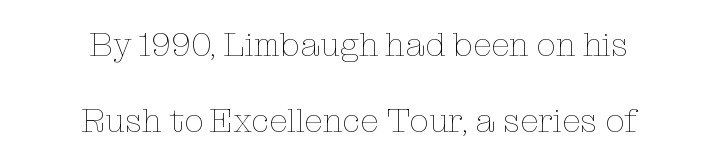
{"italic": "no", "bold": "no", "weight": "thin", "width": "normal", "stroke_contrast": "low", "x_height": "medium", "monospaced": "no", "underline": "no", "align": "center", "line_spacing": "loose", "line_spacing_ratio": 2.24, "letter_spacing": "normal", "letter_spacing_em": 0.0, "glyph_px": 34}
